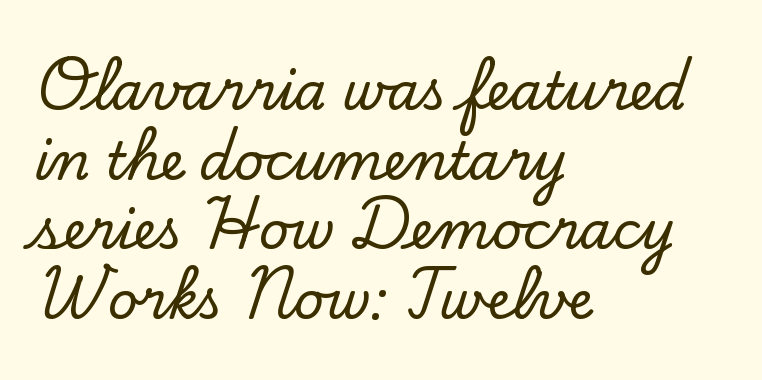
{"serif": "yes", "width": "normal", "stroke_contrast": "low", "x_height": "small", "monospaced": "no", "underline": "no", "align": "left", "line_spacing": "normal", "line_spacing_ratio": 1.34, "letter_spacing": "normal", "letter_spacing_em": 0.0, "glyph_px": 52}
